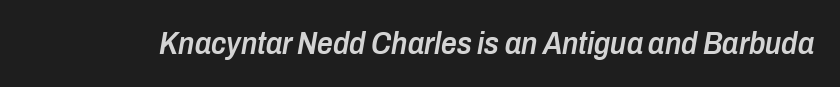
The image shows 31 px semibold, condensed type, italic (leaning right); set normal letter spacing, not underlined; low stroke contrast and a medium x-height.
